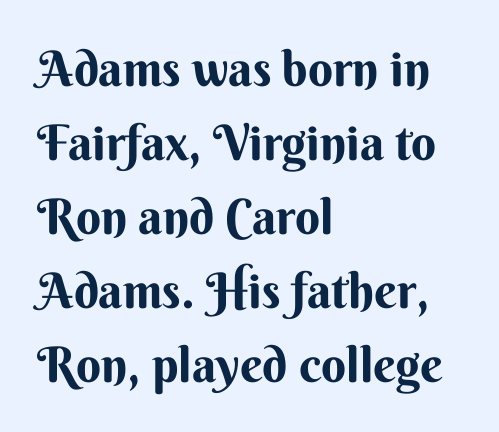
The image shows 49 px bold sans-serif type, upright; set left-aligned, normal line spacing (1.51x), normal letter spacing, not underlined; medium stroke contrast and a small x-height.
